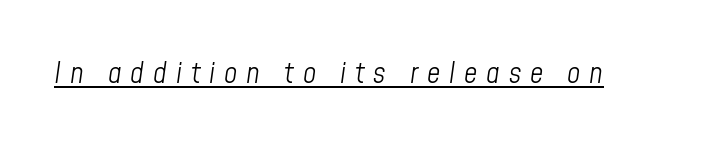
Character widths vary here, with narrow letters taking less room than wide ones. These characters rest on top of a visible drawn line. Inter-character spacing is expanded well beyond the font's built-in metrics. The letters are slanted; this is an italic face. Weight: regular or lighter.
